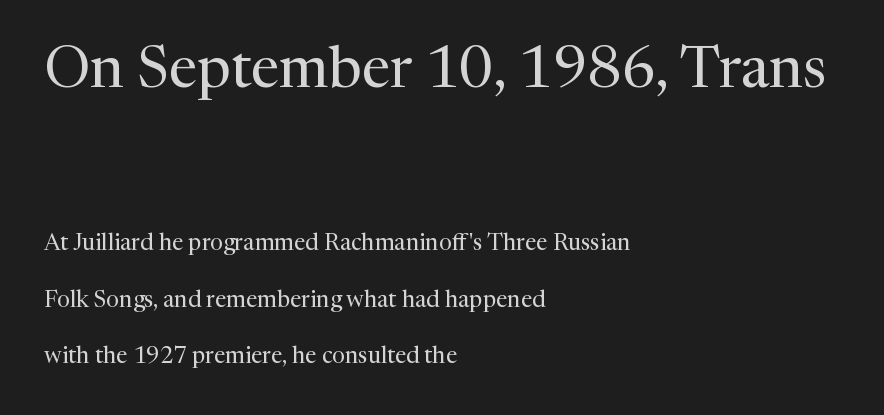
Note: larger setting up top, smaller setting below. The font family rendered here belongs to the serif group. Each letter keeps its own natural width here, so spacing adapts to shape. A classic flush-left, rag-right setting is used for this passage.
